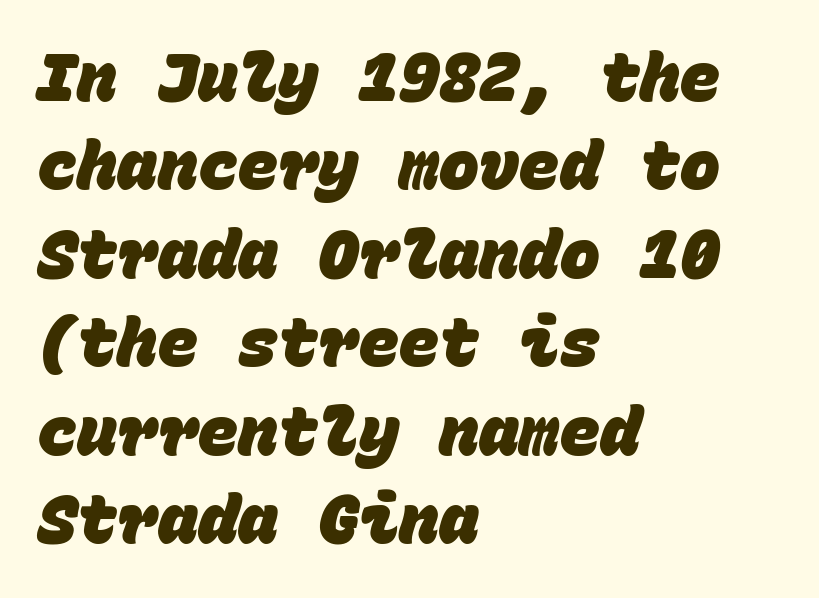
{"serif": "no", "bold": "yes", "weight": "heavy", "width": "normal", "stroke_contrast": "low", "x_height": "large", "monospaced": "yes", "underline": "no", "align": "left", "line_spacing": "normal", "line_spacing_ratio": 1.32, "letter_spacing": "normal", "letter_spacing_em": 0.0, "glyph_px": 67}
